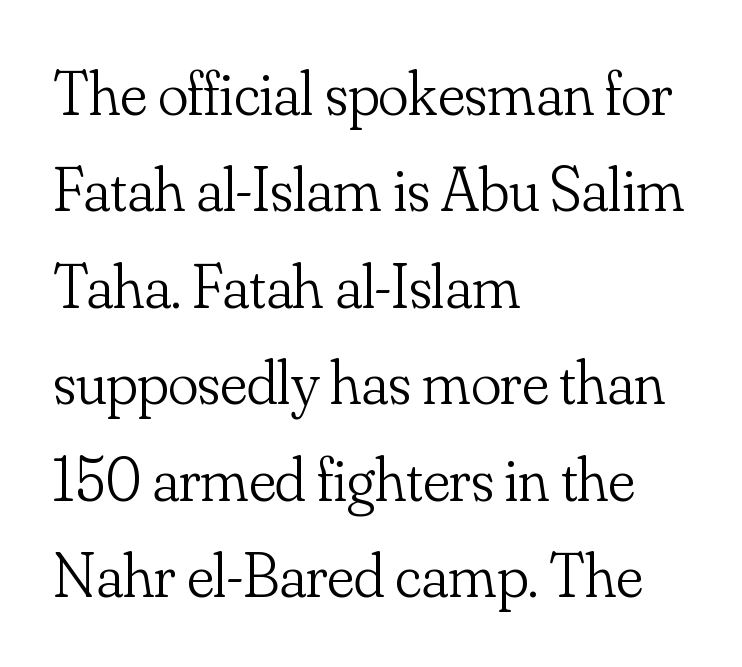
{"serif": "yes", "italic": "no", "bold": "no", "weight": "light", "width": "normal", "stroke_contrast": "low", "x_height": "small", "monospaced": "no", "underline": "no", "align": "left", "line_spacing": "normal", "line_spacing_ratio": 1.53, "letter_spacing": "normal", "letter_spacing_em": 0.0, "glyph_px": 63}
